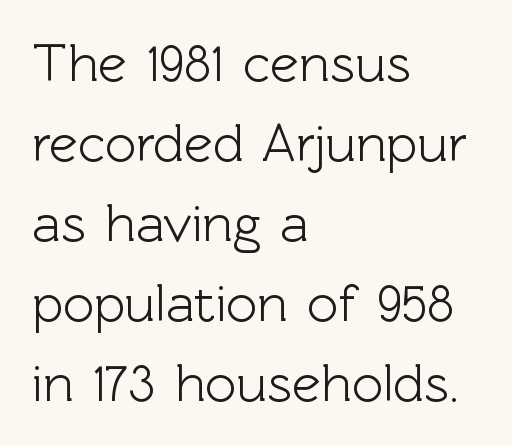
The area under the type is left untouched. Notice how the stems are strictly vertical — no italics here. Typeset ragged right — the left edge is the straight one. Glyph-to-glyph distance matches everyday printed text. Vertical spacing — default. Do the characters align in a grid? No, the font is proportional.
